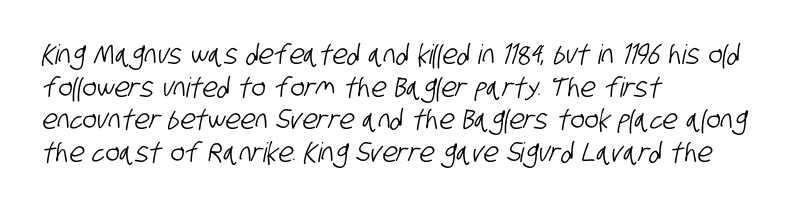
The image shows 27 px text type; set left-aligned, line spacing 1.21x, normal letter spacing, not underlined.
